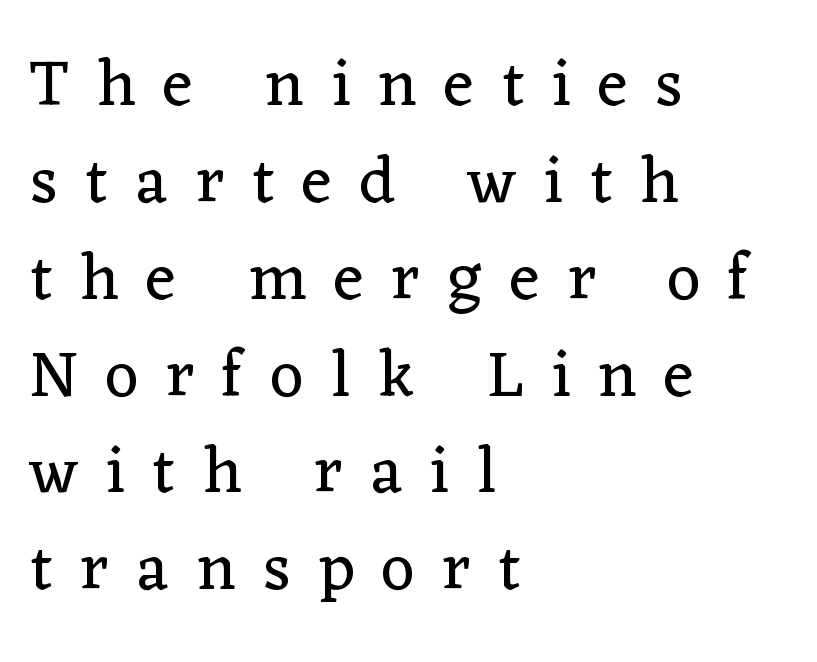
{"serif": "yes", "italic": "no", "bold": "no", "weight": "regular", "width": "normal", "stroke_contrast": "low", "x_height": "medium", "monospaced": "no", "underline": "no", "align": "left", "line_spacing": "normal", "line_spacing_ratio": 1.49, "letter_spacing": "wide", "letter_spacing_em": 0.43, "glyph_px": 65}
